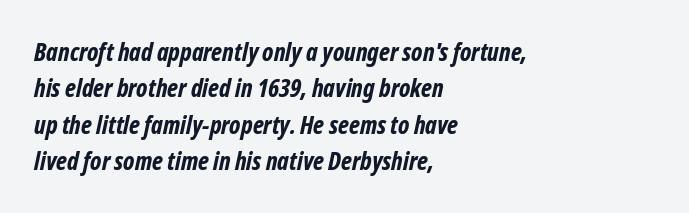
{"bold": "yes", "underline": "no", "align": "left", "line_spacing": "normal", "line_spacing_ratio": 1.46, "letter_spacing": "normal", "letter_spacing_em": 0.0, "glyph_px": 25}
